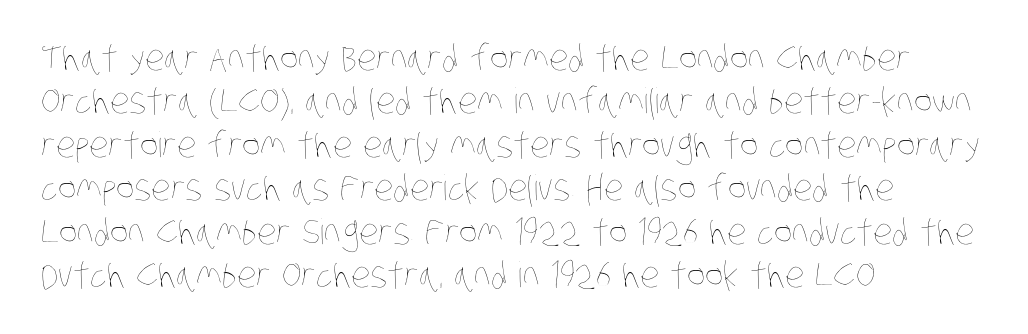
{"bold": "no", "weight": "thin", "width": "condensed", "stroke_contrast": "low", "x_height": "large", "monospaced": "no", "underline": "no", "align": "left", "line_spacing_ratio": 1.24, "letter_spacing": "normal", "letter_spacing_em": 0.0, "glyph_px": 35}
